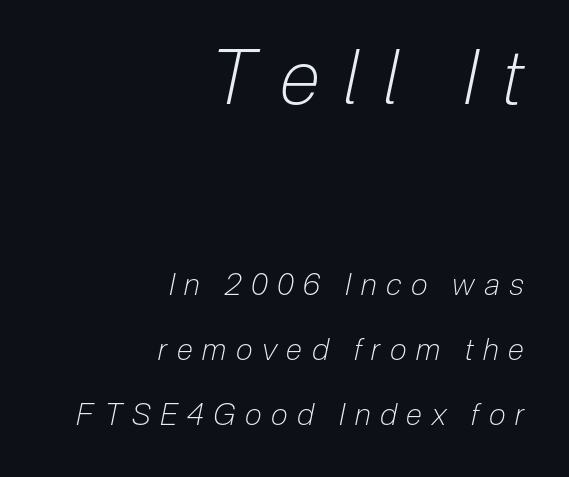
The image shows 76 px light, condensed type, italic (leaning right); set right-aligned, loose line spacing (2.17x), unusually wide letter spacing (+0.32 em), not underlined; the first (top) block is 2.53x larger; low stroke contrast and a medium x-height.
